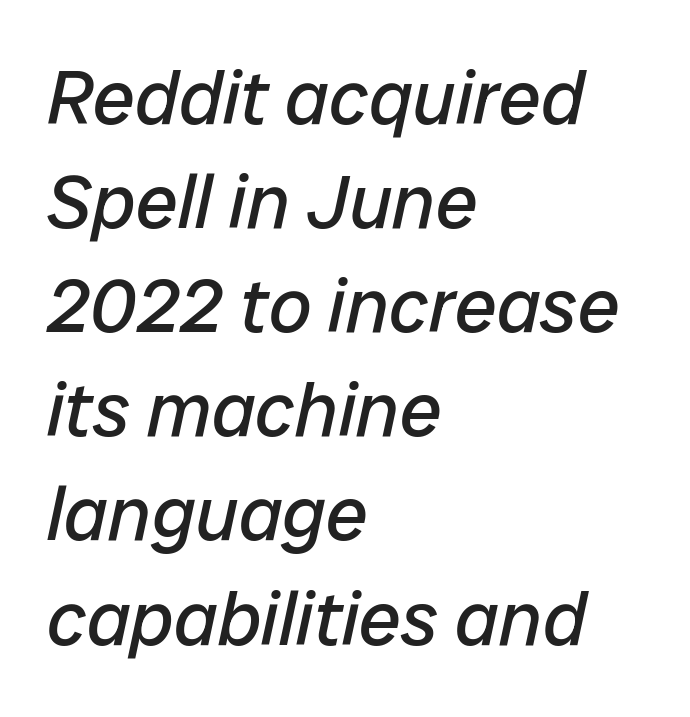
Q: Is the text bold? A: No.
Q: Is the text italic (slanted)? A: Yes, it leans right by about 12 degrees.
Q: Is the text underlined? A: No.
Q: How is the paragraph aligned? A: Left-aligned.
Q: Is the spacing between letters normal or unusually wide? A: Normal.
Q: Is the spacing between lines tight, normal or loose? A: Normal.
Q: Width (condensed, normal, or wide)? A: Normal.
Q: Stroke contrast? A: Low.
Q: x-height? A: Medium.
Q: Monospaced? A: No.
